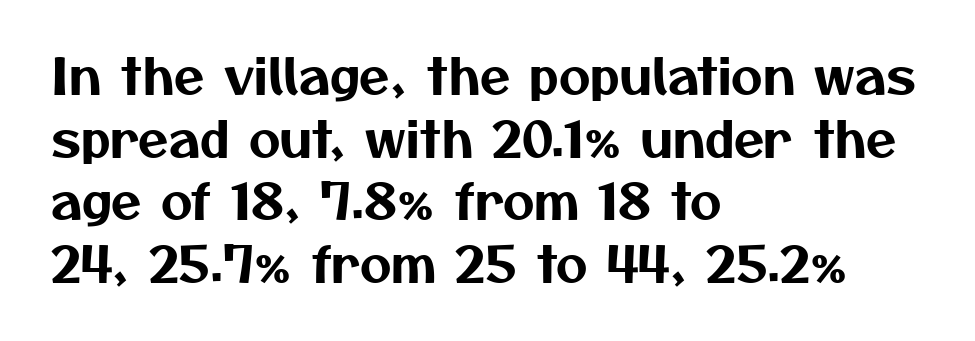
Q: Is the typeface a serif or a sans-serif typeface? A: Sans-serif.
Q: Is the text underlined? A: No.
Q: How is the paragraph aligned? A: Left-aligned.
Q: Is the spacing between letters normal or unusually wide? A: Normal.
Q: Is the spacing between lines tight, normal or loose? A: Normal.
Q: Width (condensed, normal, or wide)? A: Normal.
Q: Stroke contrast? A: Medium.
Q: x-height? A: Medium.
Q: Monospaced? A: No.
